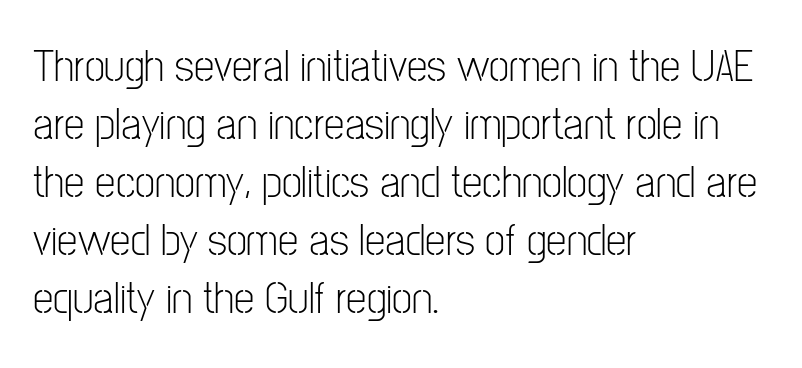
The image shows 46 px light, condensed sans-serif type, upright; set left-aligned, normal line spacing (1.26x), normal letter spacing, not underlined; low stroke contrast and a medium x-height.
